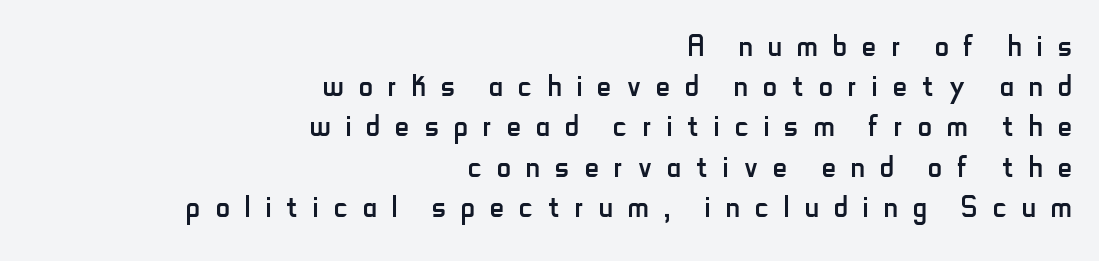
Q: Is the text bold? A: No.
Q: Is the text italic (slanted)? A: No, it is upright.
Q: Is the typeface a serif or a sans-serif typeface? A: Sans-serif.
Q: Is the text underlined? A: No.
Q: How is the paragraph aligned? A: Right-aligned.
Q: Is the spacing between letters normal or unusually wide? A: Unusually wide.
Q: Is the spacing between lines tight, normal or loose? A: Tight.
Q: Width (condensed, normal, or wide)? A: Condensed.
Q: Stroke contrast? A: Low.
Q: x-height? A: Small.
Q: Monospaced? A: No.
